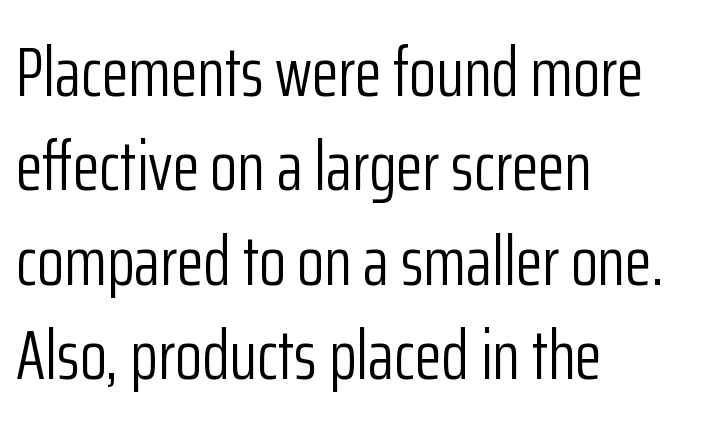
Q: Is the text bold? A: No.
Q: Is the text italic (slanted)? A: No, it is upright.
Q: Is the typeface a serif or a sans-serif typeface? A: Sans-serif.
Q: Is the text underlined? A: No.
Q: How is the paragraph aligned? A: Left-aligned.
Q: Is the spacing between letters normal or unusually wide? A: Normal.
Q: Is the spacing between lines tight, normal or loose? A: Normal.
Q: Width (condensed, normal, or wide)? A: Condensed.
Q: Stroke contrast? A: Low.
Q: x-height? A: Medium.
Q: Monospaced? A: No.
